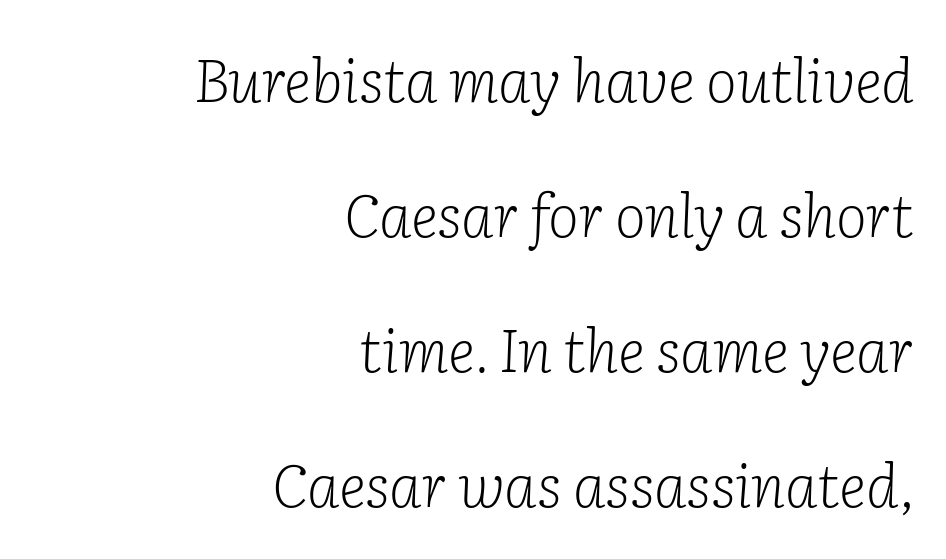
The image shows 59 px light serif type, italic (leaning right); set right-aligned, loose line spacing (2.29x), normal letter spacing, not underlined; low stroke contrast and a medium x-height.
